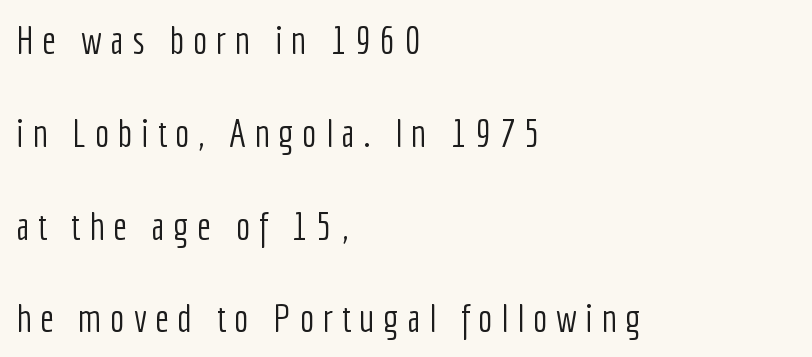
Q: Is the text bold? A: No.
Q: Is the text italic (slanted)? A: No, it is upright.
Q: Is the typeface a serif or a sans-serif typeface? A: Sans-serif.
Q: Is the text underlined? A: No.
Q: How is the paragraph aligned? A: Left-aligned.
Q: Is the spacing between letters normal or unusually wide? A: Unusually wide.
Q: Is the spacing between lines tight, normal or loose? A: Loose.
Q: Width (condensed, normal, or wide)? A: Condensed.
Q: Stroke contrast? A: Low.
Q: x-height? A: Medium.
Q: Monospaced? A: No.
